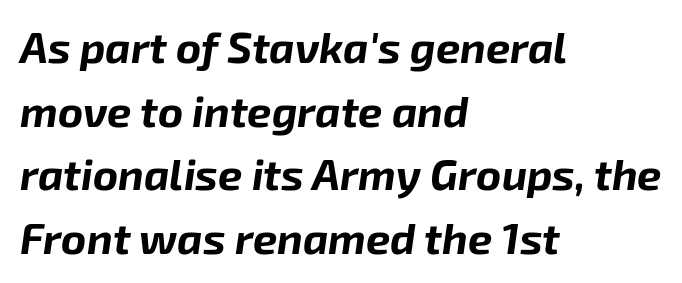
Q: Is the text bold? A: Yes.
Q: Is the text italic (slanted)? A: Yes, it leans right by about 8 degrees.
Q: Is the text underlined? A: No.
Q: How is the paragraph aligned? A: Left-aligned.
Q: Is the spacing between letters normal or unusually wide? A: Normal.
Q: Is the spacing between lines tight, normal or loose? A: Normal.
Q: Width (condensed, normal, or wide)? A: Normal.
Q: Stroke contrast? A: Low.
Q: x-height? A: Medium.
Q: Monospaced? A: No.
